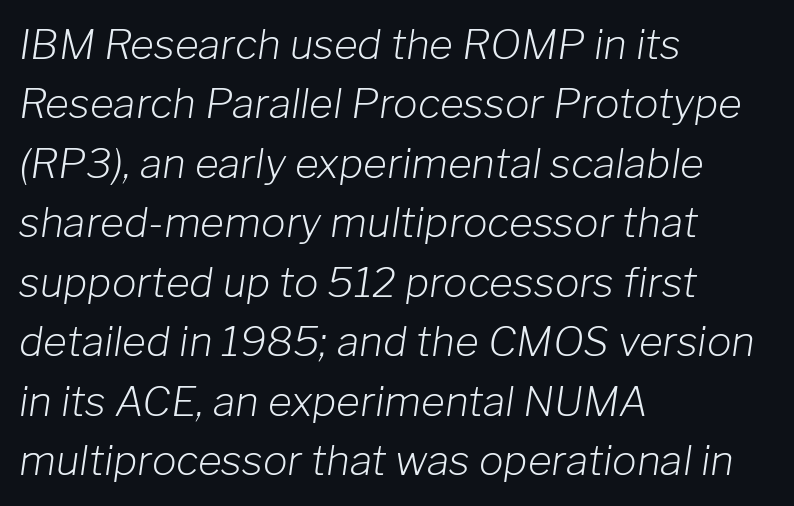
Q: Is the text bold? A: No.
Q: Is the text italic (slanted)? A: Yes, it leans right by about 8 degrees.
Q: Is the text underlined? A: No.
Q: How is the paragraph aligned? A: Left-aligned.
Q: Is the spacing between letters normal or unusually wide? A: Normal.
Q: Is the spacing between lines tight, normal or loose? A: Normal.
Q: Width (condensed, normal, or wide)? A: Normal.
Q: Stroke contrast? A: Low.
Q: x-height? A: Medium.
Q: Monospaced? A: No.
